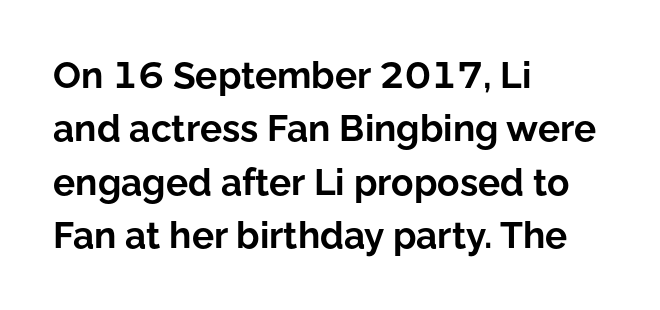
Q: Is the text bold? A: Yes.
Q: Is the text italic (slanted)? A: No, it is upright.
Q: Is the typeface a serif or a sans-serif typeface? A: Sans-serif.
Q: Is the text underlined? A: No.
Q: How is the paragraph aligned? A: Left-aligned.
Q: Is the spacing between letters normal or unusually wide? A: Normal.
Q: Is the spacing between lines tight, normal or loose? A: Normal.
Q: Width (condensed, normal, or wide)? A: Normal.
Q: Stroke contrast? A: Low.
Q: x-height? A: Medium.
Q: Monospaced? A: No.
